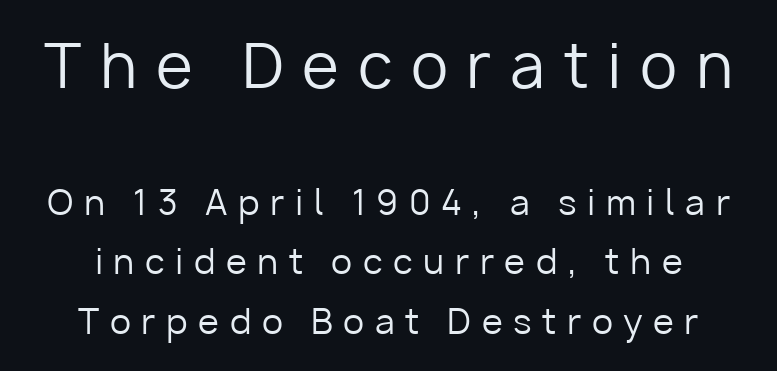
Q: Is the text bold? A: No.
Q: Is the text italic (slanted)? A: No, it is upright.
Q: Is the typeface a serif or a sans-serif typeface? A: Sans-serif.
Q: Is the text underlined? A: No.
Q: Is the spacing between letters normal or unusually wide? A: Unusually wide.
Q: Which block of text is set in a larger size, the first (top) or the second (bottom)? A: The first (top) one.
Q: Width (condensed, normal, or wide)? A: Normal.
Q: Stroke contrast? A: Low.
Q: x-height? A: Medium.
Q: Monospaced? A: No.
